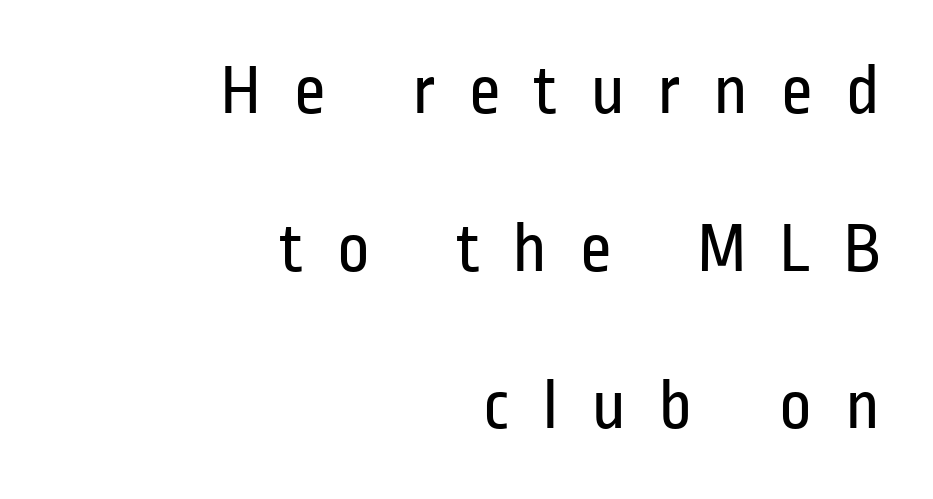
Q: Is the text bold? A: No.
Q: Is the text italic (slanted)? A: No, it is upright.
Q: Is the typeface a serif or a sans-serif typeface? A: Sans-serif.
Q: Is the text underlined? A: No.
Q: How is the paragraph aligned? A: Right-aligned.
Q: Is the spacing between letters normal or unusually wide? A: Unusually wide.
Q: Is the spacing between lines tight, normal or loose? A: Loose.
Q: Width (condensed, normal, or wide)? A: Condensed.
Q: Stroke contrast? A: Low.
Q: x-height? A: Medium.
Q: Monospaced? A: No.
